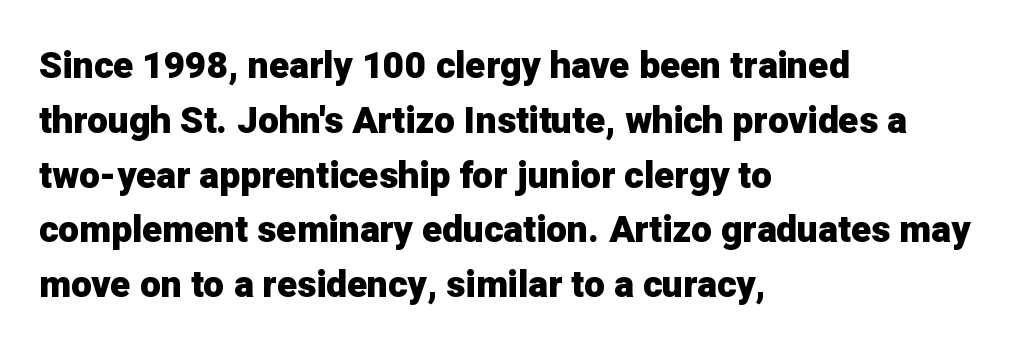
Q: Is the text bold? A: Yes.
Q: Is the text italic (slanted)? A: No, it is upright.
Q: Is the typeface a serif or a sans-serif typeface? A: Sans-serif.
Q: Is the text underlined? A: No.
Q: How is the paragraph aligned? A: Left-aligned.
Q: Is the spacing between letters normal or unusually wide? A: Normal.
Q: Is the spacing between lines tight, normal or loose? A: Normal.
Q: Width (condensed, normal, or wide)? A: Normal.
Q: Stroke contrast? A: Low.
Q: x-height? A: Medium.
Q: Monospaced? A: No.
